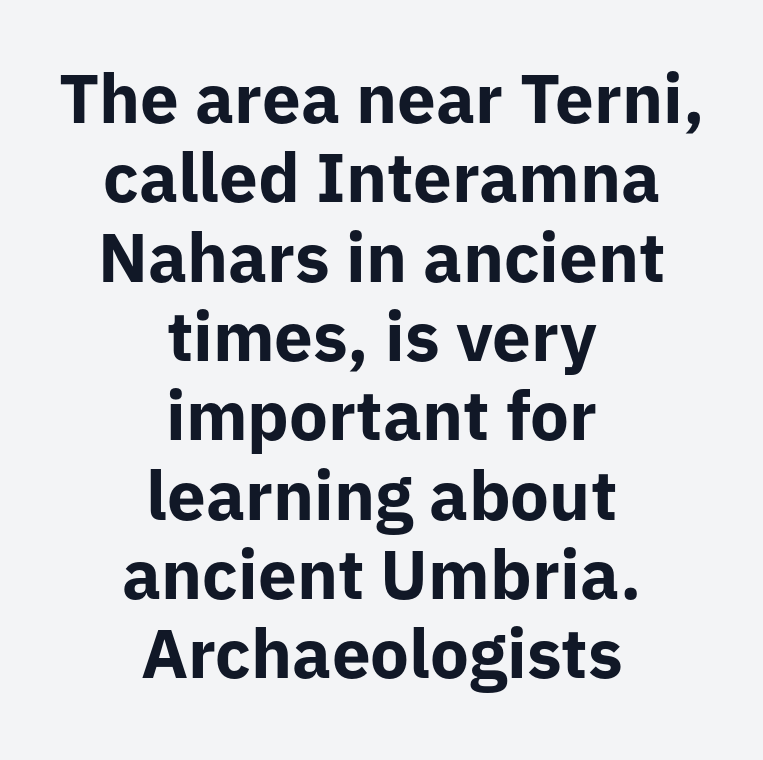
The image shows 69 px bold sans-serif type, upright; set centered, tight line spacing (1.15x), normal letter spacing, not underlined; low stroke contrast and a medium x-height.
